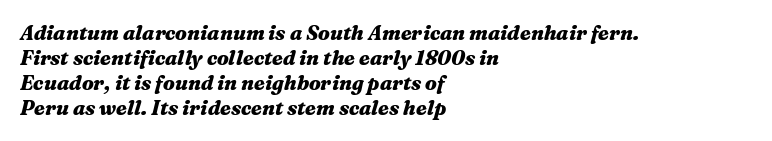
The image shows 20 px bold type, italic (leaning right); set left-aligned, normal line spacing (1.25x), normal letter spacing, not underlined.
